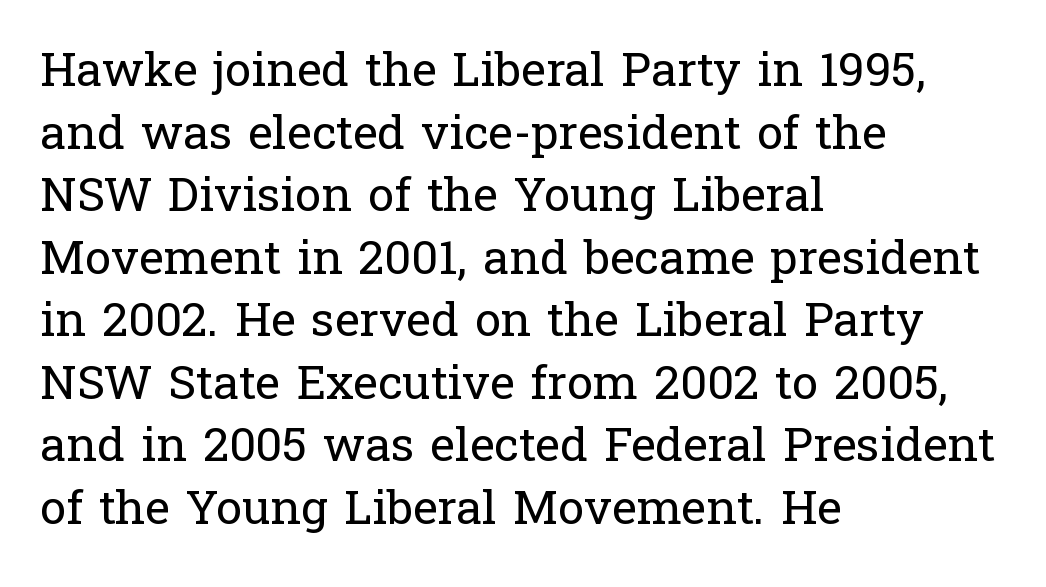
Q: Is the text bold? A: No.
Q: Is the text italic (slanted)? A: No, it is upright.
Q: Is the typeface a serif or a sans-serif typeface? A: Serif.
Q: Is the text underlined? A: No.
Q: How is the paragraph aligned? A: Left-aligned.
Q: Is the spacing between letters normal or unusually wide? A: Normal.
Q: Is the spacing between lines tight, normal or loose? A: Normal.
Q: Width (condensed, normal, or wide)? A: Normal.
Q: Stroke contrast? A: Low.
Q: x-height? A: Medium.
Q: Monospaced? A: No.
